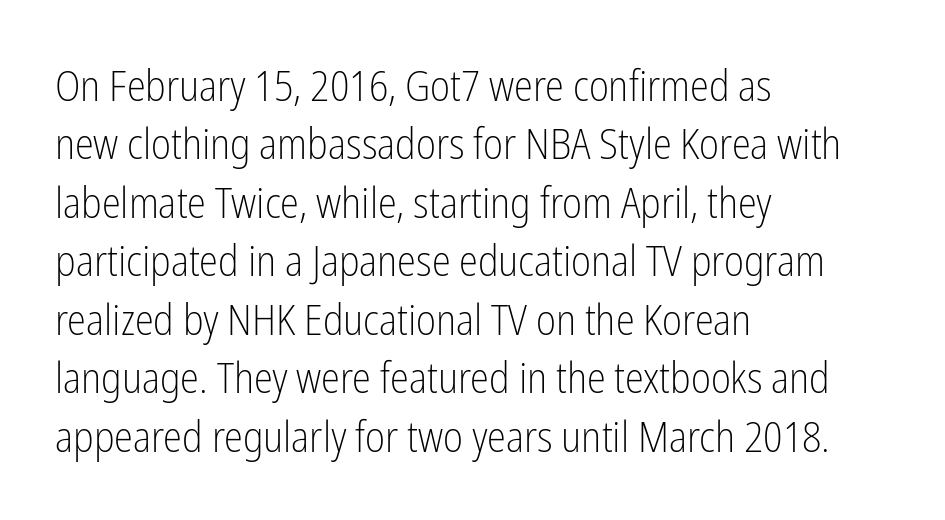
Q: Is the text bold? A: No.
Q: Is the text italic (slanted)? A: No, it is upright.
Q: Is the typeface a serif or a sans-serif typeface? A: Sans-serif.
Q: Is the text underlined? A: No.
Q: How is the paragraph aligned? A: Left-aligned.
Q: Is the spacing between letters normal or unusually wide? A: Normal.
Q: Is the spacing between lines tight, normal or loose? A: Normal.
Q: Width (condensed, normal, or wide)? A: Condensed.
Q: Stroke contrast? A: Low.
Q: x-height? A: Medium.
Q: Monospaced? A: No.
